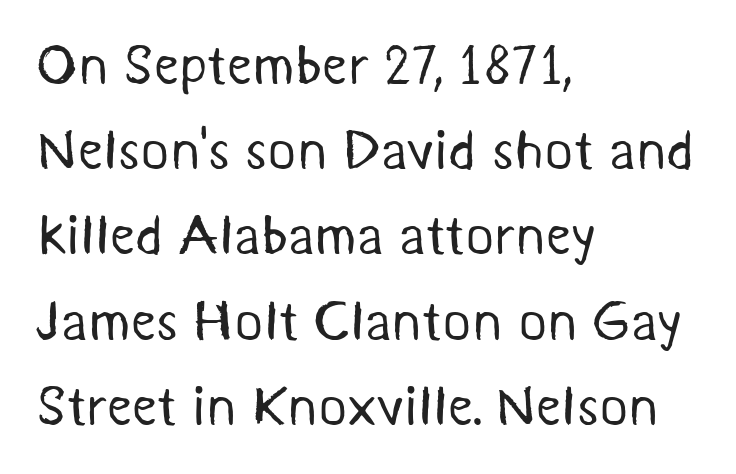
The type is set solid horizontally, with unmodified tracking. Vertically, the passage feels balanced, rows spaced as you'd expect. These lines are rendered in a variable-pitch font. Anything drawn beneath the words? Only blank space. A sans-serif font was chosen for this passage. The rendering anchors every line to the left-hand side.
